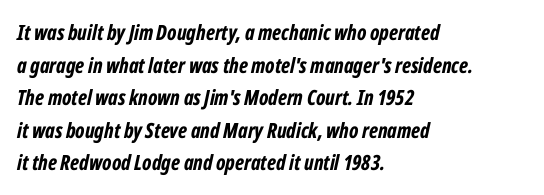
{"italic": "yes", "lean": "right", "slant_degrees": 12, "bold": "yes", "underline": "no", "align": "left", "line_spacing": "normal", "line_spacing_ratio": 1.55, "letter_spacing": "normal", "letter_spacing_em": 0.0, "glyph_px": 21}
